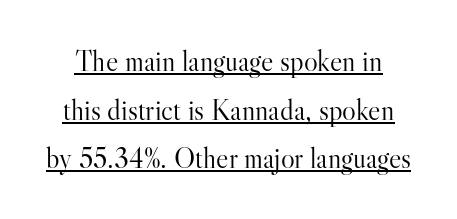
Vertical stems look standard width or narrower in stroke. Words appear dense and cohesive because spacing is normal. This is roman type, the default non-slanted kind. In terms of letterform style, serifs are clearly present. These characters rest on top of a visible drawn line. The designer left line spacing at the default.
